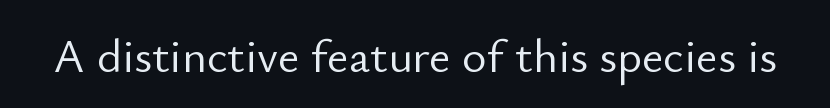
The type family on display is of the sans-serif kind. Bold? No — there's no thickening of the strokes. Spacing verdict: proportional, widths tailored to each character. Only glyphs here, with clear space below each row. The axis of the letterforms is exactly vertical. In terms of letterspacing, this is plain default setting.
